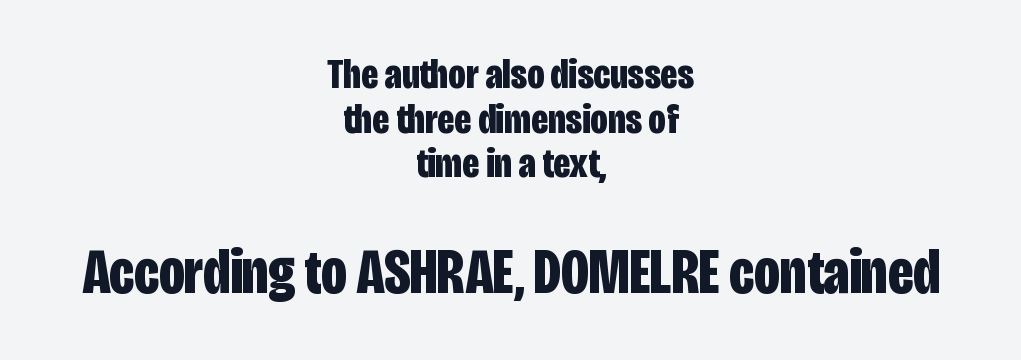
The image shows 64 px bold, condensed sans-serif type, upright; set centered, tight line spacing (1.04x), normal letter spacing, not underlined; the second (bottom) block is 1.49x larger; low stroke contrast and a large x-height.
